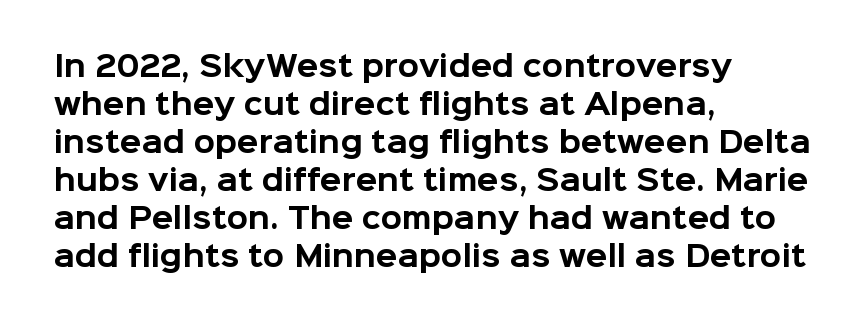
The image shows 28 px bold sans-serif type, upright; set left-aligned, normal line spacing (1.36x), normal letter spacing, not underlined; low stroke contrast and a medium x-height.
